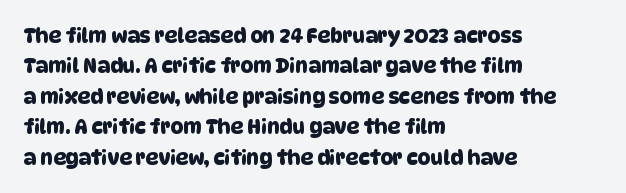
The image shows 20 px text type; set left-aligned, normal line spacing (1.52x), normal letter spacing, not underlined.
